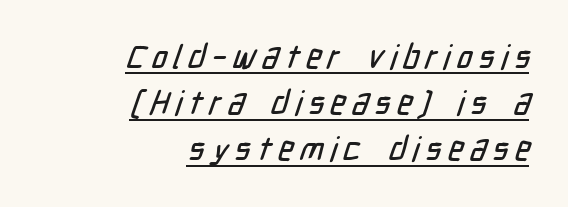
{"serif": "no", "width": "condensed", "stroke_contrast": "low", "x_height": "medium", "monospaced": "no", "underline": "yes", "align": "right", "line_spacing": "normal", "line_spacing_ratio": 1.4, "glyph_px": 33}
